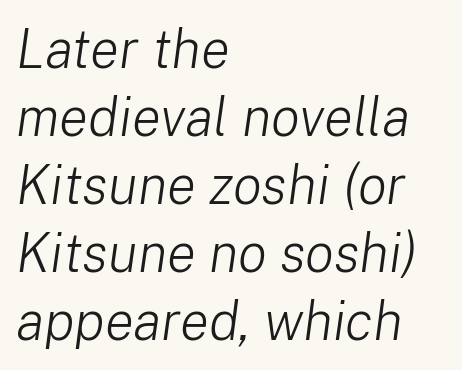
Q: Is the text bold? A: No.
Q: Is the text italic (slanted)? A: Yes, it leans right by about 8 degrees.
Q: Is the text underlined? A: No.
Q: How is the paragraph aligned? A: Left-aligned.
Q: Is the spacing between letters normal or unusually wide? A: Normal.
Q: Is the spacing between lines tight, normal or loose? A: Normal.
Q: Width (condensed, normal, or wide)? A: Normal.
Q: Stroke contrast? A: Low.
Q: x-height? A: Medium.
Q: Monospaced? A: No.
